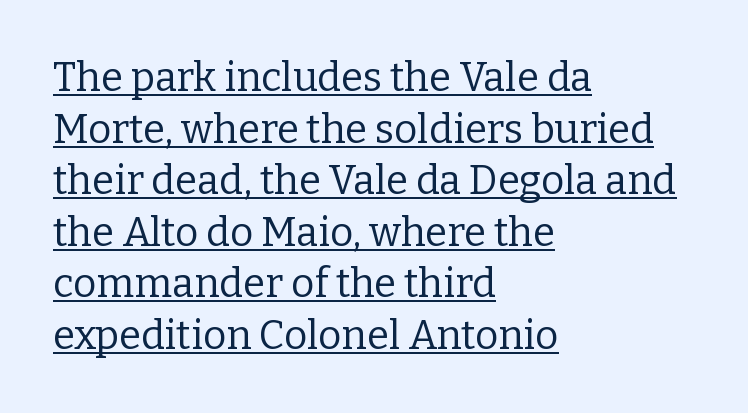
Type style note: has serifs. The letters stand upright; this is a roman face. Do the characters align in a grid? No, the font is proportional. Weight: not bold — regular or lighter.
